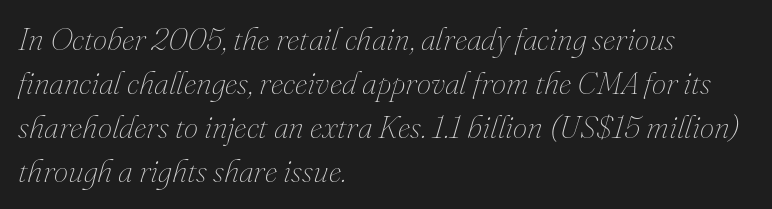
Each stroke keeps to a modest, everyday thickness or less. Is this a fixed-width face? No — the glyphs have proportional, varying widths. Check the space under the baseline: it is left empty. Baseline-to-baseline distance is the conventional proportion of letter height. The typography opts for an oblique posture over an upright one.
